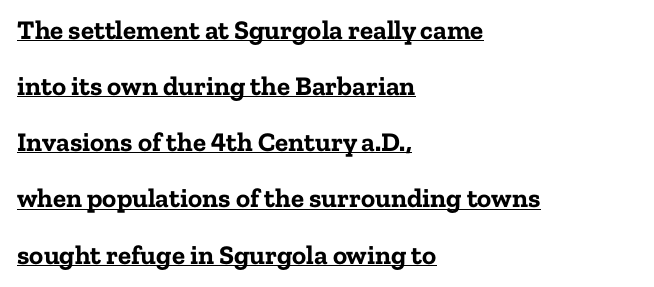
Notice how thick the strokes are: this is what a full bold looks like. Leading: increased. Every word sits above its own underline. You could call the tracking neutral — neither tight nor loose. These lines were composed using upright roman letters. These lines stack with their left ends in a neat column.
